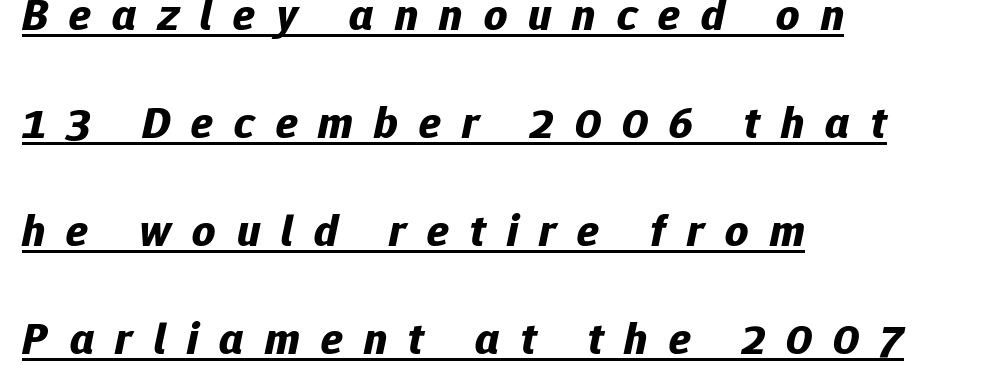
{"italic": "yes", "lean": "right", "slant_degrees": 12, "bold": "yes", "weight": "bold", "width": "normal", "stroke_contrast": "low", "x_height": "medium", "monospaced": "no", "underline": "yes", "align": "left", "line_spacing": "loose", "line_spacing_ratio": 2.4, "letter_spacing": "wide", "letter_spacing_em": 0.47, "glyph_px": 45}
